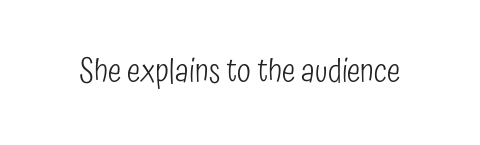
The image shows 32 px light, condensed sans-serif type, upright; set normal letter spacing, not underlined; low stroke contrast and a medium x-height.
